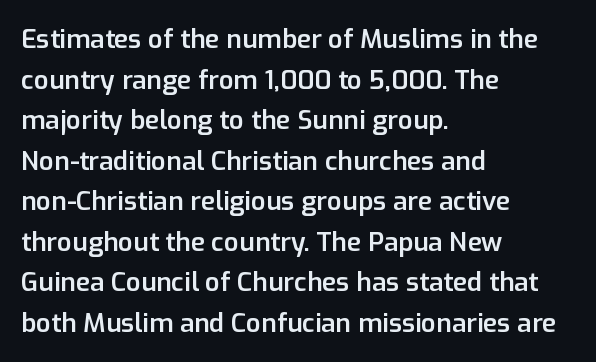
The image shows 26 px text type, upright; set left-aligned, normal line spacing (1.56x), normal letter spacing, not underlined.
